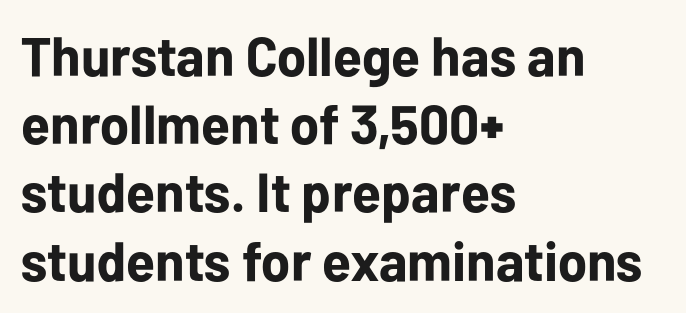
Descender tails drop into unmarked territory. Varying glyph widths throughout — classic text-font behaviour. The line texture is even and compact thanks to regular tracking. Pretty heavy lettering here — definitely bold. The lines in this sample share a left origin and differ only in where they stop.
